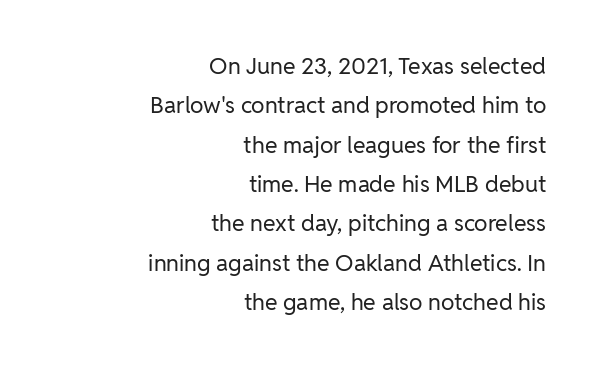
Q: Is the text bold? A: No.
Q: Is the text italic (slanted)? A: No, it is upright.
Q: Is the text underlined? A: No.
Q: How is the paragraph aligned? A: Right-aligned.
Q: Is the spacing between letters normal or unusually wide? A: Normal.
